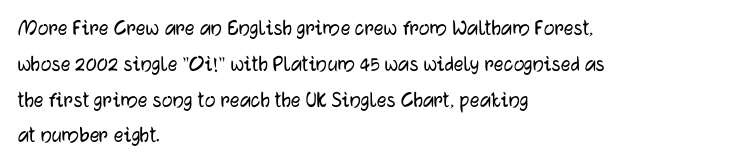
The image shows 24 px text type, upright; set left-aligned, normal line spacing (1.49x), normal letter spacing, not underlined.
